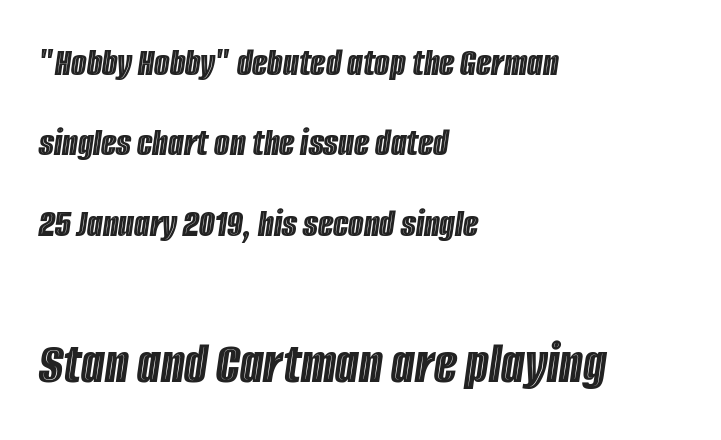
The image shows 60 px condensed type, italic (leaning right); set left-aligned, loose line spacing (2.01x), normal letter spacing, not underlined; the second (bottom) block is 1.5x larger; a large x-height.
